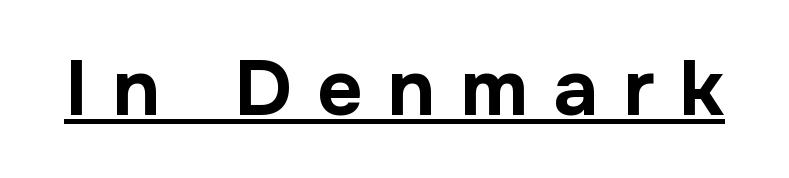
The image shows 79 px bold sans-serif type, upright; set unusually wide letter spacing (+0.32 em), underlined; low stroke contrast and a medium x-height.
